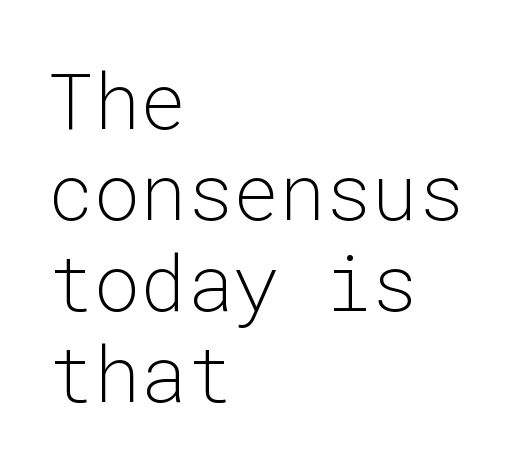
{"serif": "no", "italic": "no", "bold": "no", "weight": "light", "width": "normal", "stroke_contrast": "low", "x_height": "medium", "monospaced": "yes", "underline": "no", "align": "left", "line_spacing_ratio": 1.18, "letter_spacing": "normal", "letter_spacing_em": 0.0, "glyph_px": 77}
